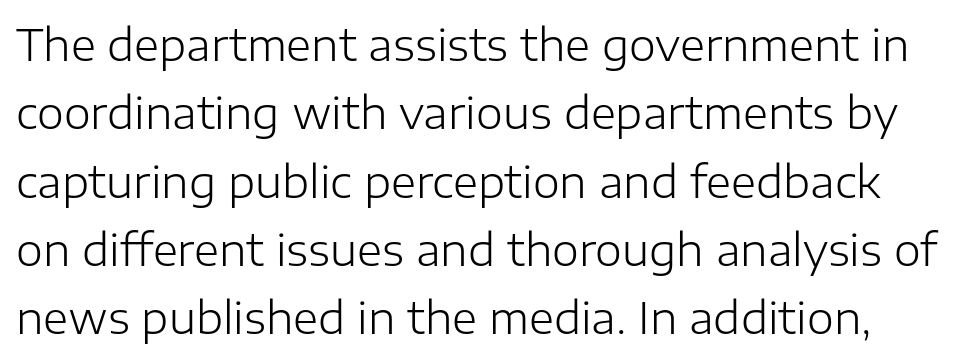
{"serif": "no", "italic": "no", "bold": "no", "weight": "light", "width": "normal", "stroke_contrast": "low", "x_height": "medium", "monospaced": "no", "underline": "no", "line_spacing": "normal", "line_spacing_ratio": 1.59, "letter_spacing": "normal", "letter_spacing_em": 0.0, "glyph_px": 43}
